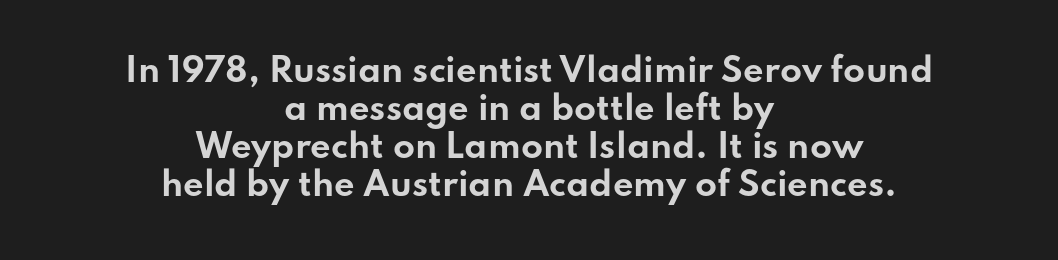
Q: Is the text bold? A: Yes.
Q: Is the text italic (slanted)? A: No, it is upright.
Q: Is the typeface a serif or a sans-serif typeface? A: Sans-serif.
Q: Is the text underlined? A: No.
Q: How is the paragraph aligned? A: Centered.
Q: Is the spacing between letters normal or unusually wide? A: Normal.
Q: Width (condensed, normal, or wide)? A: Wide.
Q: Stroke contrast? A: Low.
Q: x-height? A: Small.
Q: Monospaced? A: No.
